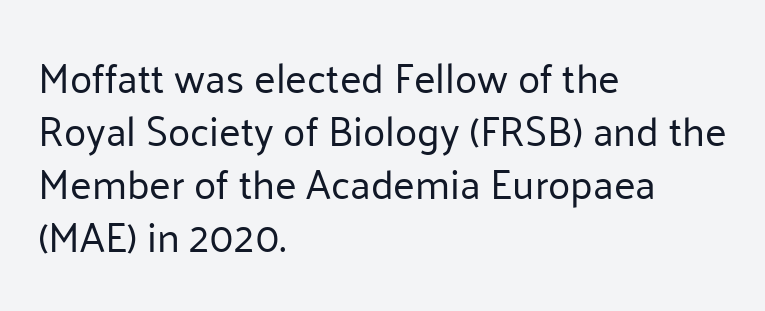
The image shows 41 px regular-weight sans-serif type, upright; set left-aligned, normal line spacing (1.29x), normal letter spacing, not underlined; low stroke contrast and a medium x-height.
